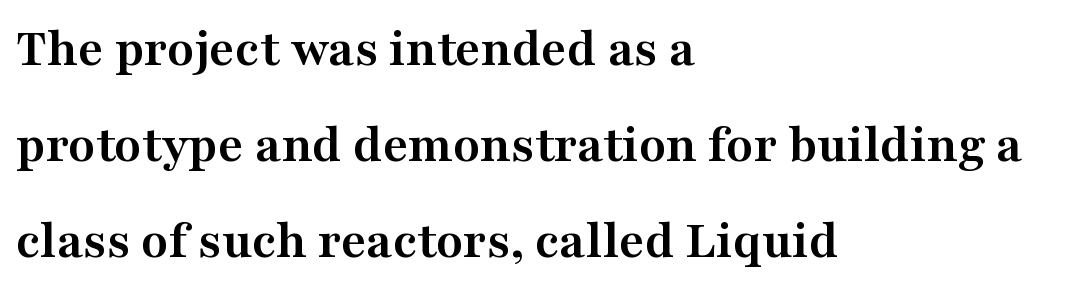
{"serif": "yes", "italic": "no", "bold": "yes", "weight": "semibold", "width": "wide", "stroke_contrast": "medium", "x_height": "medium", "monospaced": "no", "underline": "no", "align": "left", "line_spacing_ratio": 1.75, "letter_spacing": "normal", "letter_spacing_em": 0.0, "glyph_px": 55}
